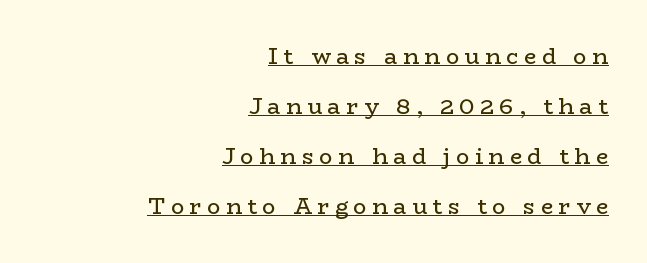
The image shows 22 px text type, upright; set right-aligned, loose line spacing (2.27x), unusually wide letter spacing (+0.25 em), underlined.
